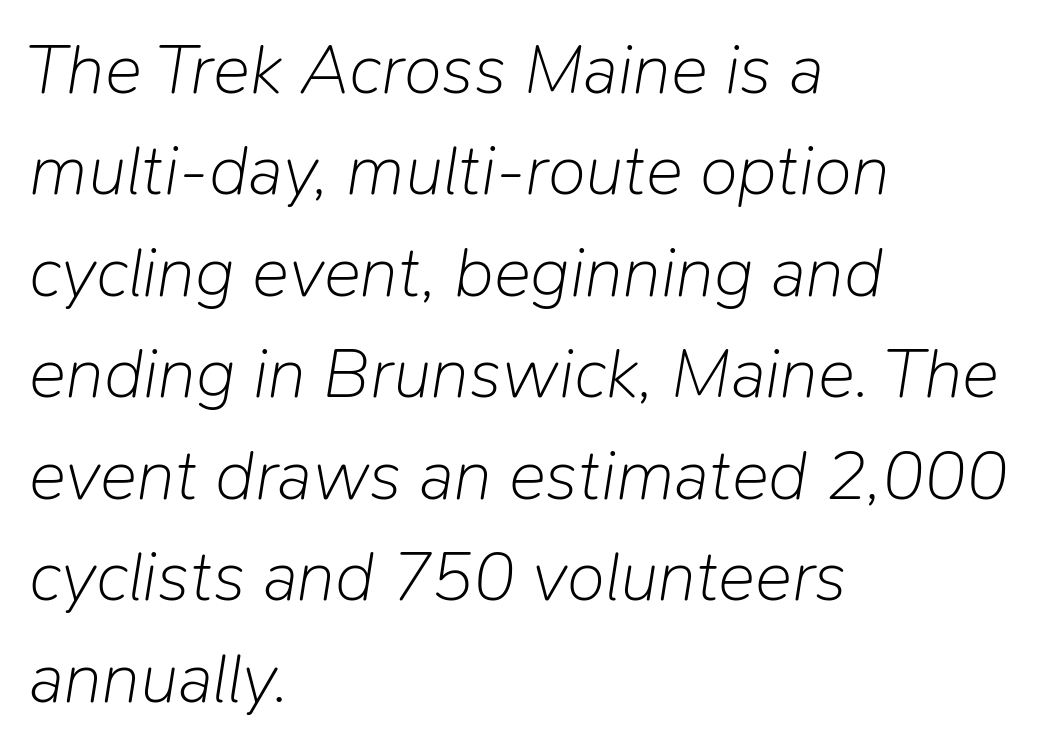
The image shows 70 px light type, italic (leaning right); set left-aligned, normal line spacing (1.45x), normal letter spacing, not underlined; low stroke contrast and a medium x-height.
